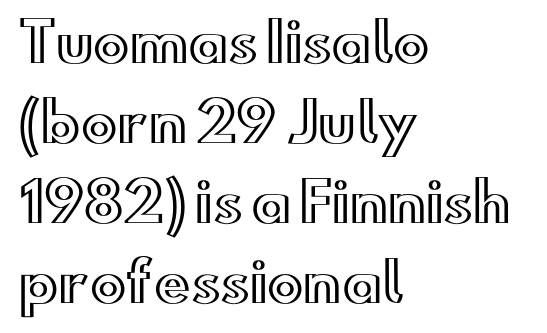
Q: Is the text italic (slanted)? A: No, it is upright.
Q: Is the text underlined? A: No.
Q: How is the paragraph aligned? A: Left-aligned.
Q: Is the spacing between letters normal or unusually wide? A: Normal.
Q: Is the spacing between lines tight, normal or loose? A: Normal.
Q: Width (condensed, normal, or wide)? A: Wide.
Q: x-height? A: Small.
Q: Monospaced? A: No.
